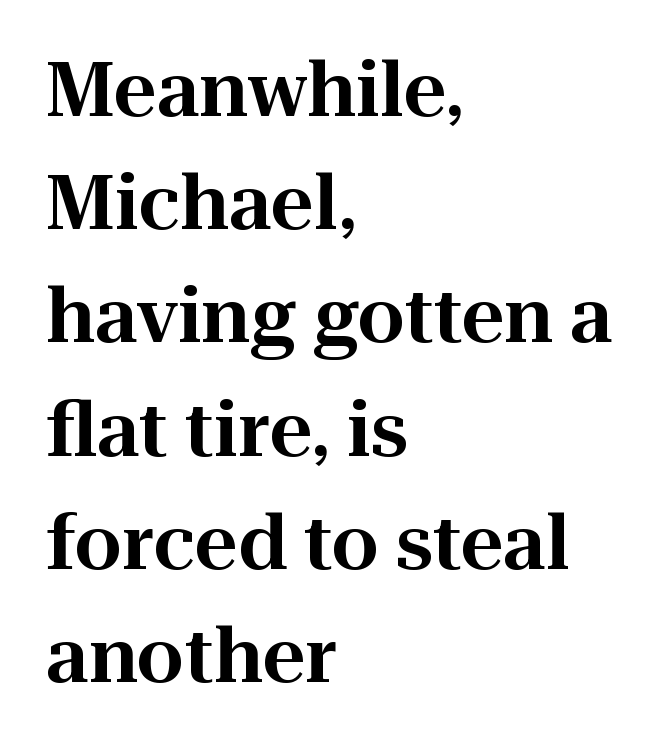
{"serif": "yes", "italic": "no", "width": "normal", "stroke_contrast": "high", "x_height": "medium", "monospaced": "no", "underline": "no", "align": "left", "line_spacing": "normal", "line_spacing_ratio": 1.51, "letter_spacing": "normal", "letter_spacing_em": 0.0, "glyph_px": 75}
